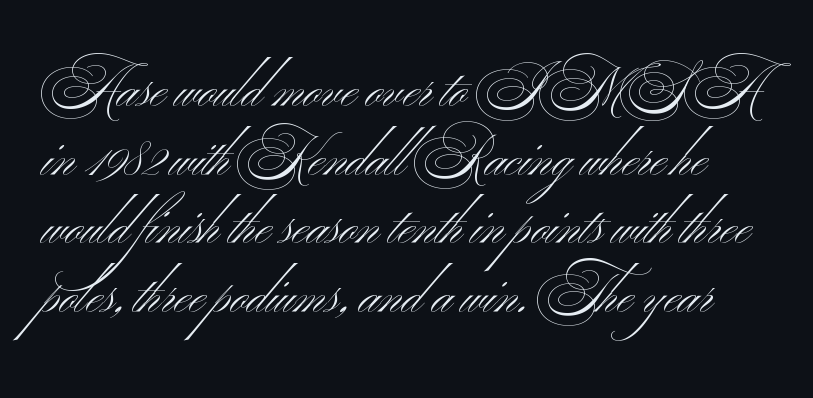
Q: Is the text bold? A: No.
Q: Is the typeface a serif or a sans-serif typeface? A: Sans-serif.
Q: Is the text underlined? A: No.
Q: Is the spacing between letters normal or unusually wide? A: Normal.
Q: Is the spacing between lines tight, normal or loose? A: Normal.
Q: Width (condensed, normal, or wide)? A: Wide.
Q: Stroke contrast? A: Medium.
Q: x-height? A: Small.
Q: Monospaced? A: No.
